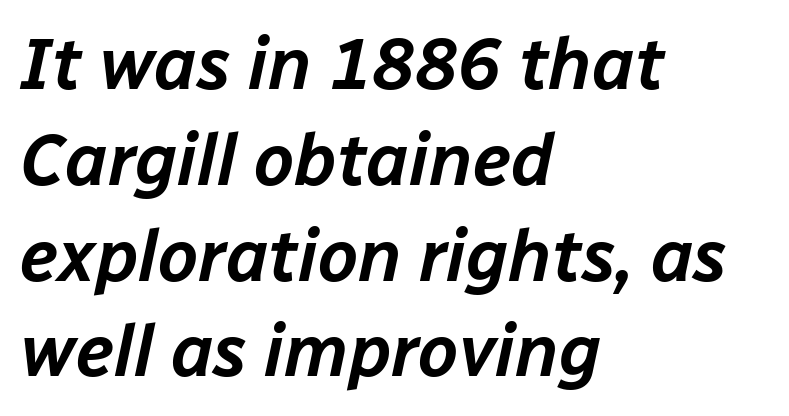
Proportional: the letters do not fall into vertical columns. Layout note: lines flush left. The face used here is rendered with its standard letterfit. Rows of type keep a routine distance in the vertical direction.
